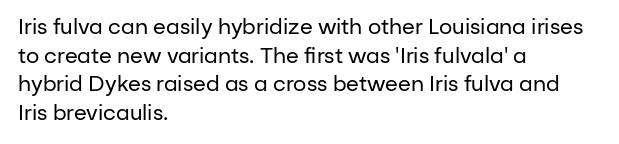
{"italic": "no", "bold": "no", "underline": "no", "align": "left", "line_spacing": "normal", "line_spacing_ratio": 1.36, "letter_spacing": "normal", "letter_spacing_em": 0.0, "glyph_px": 21}
